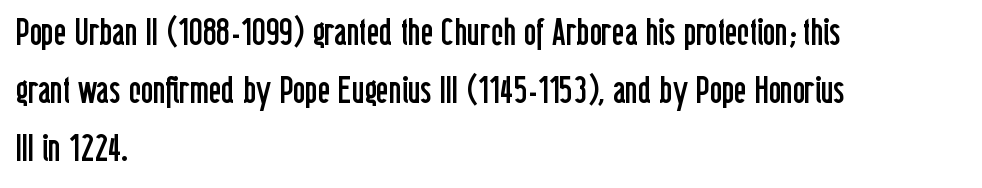
The font family rendered here belongs to the sans-serif group. Any mark beneath the type? The region is blank. The typesetter chose a ragged-right arrangement here. The passage shown is not bold in any degree. Does the lettering tilt? It doesn't — this is upright.
